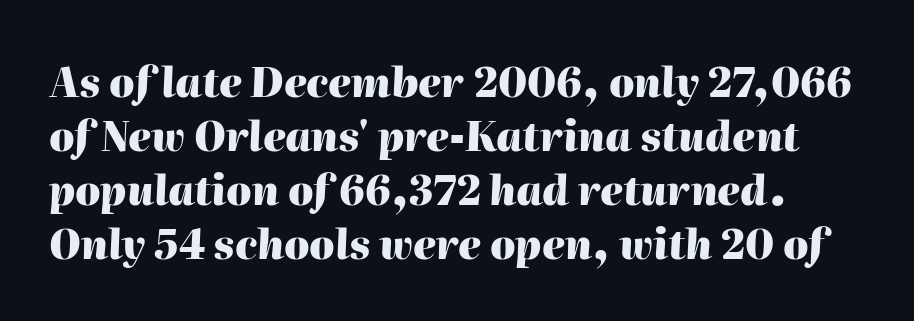
The letters advance in unequal steps, a hallmark of proportional type. These words are printed bold, with thick strokes throughout. Does the leading feel generous? No, just average. Words float on clear page, feet unadorned. If you drew a line through each stem, it would be angled. The type is set solid horizontally, with unmodified tracking.
